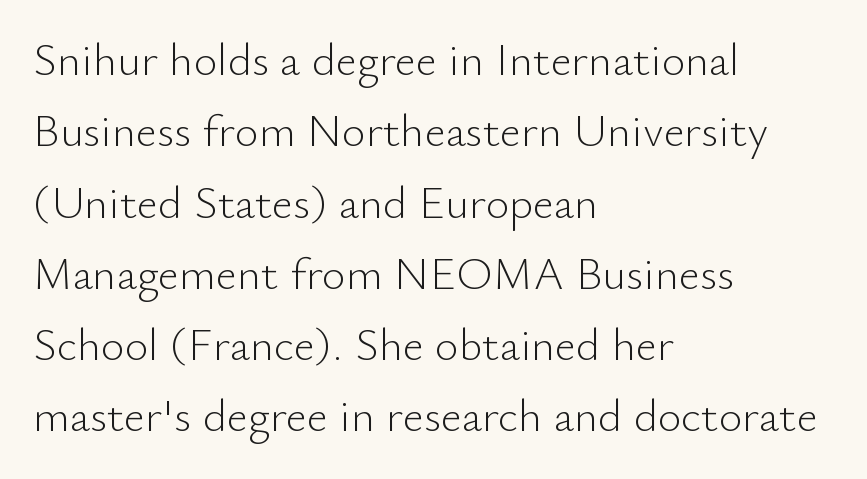
The image shows 46 px light sans-serif type, upright; set left-aligned, normal line spacing (1.55x), normal letter spacing, not underlined; low stroke contrast and a small x-height.
